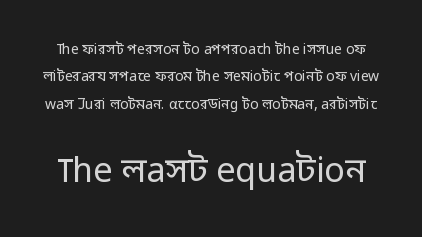
{"serif": "no", "italic": "no", "bold": "no", "weight": "regular", "width": "normal", "stroke_contrast": "low", "x_height": "medium", "monospaced": "no", "underline": "no", "line_spacing": "loose", "line_spacing_ratio": 1.96, "letter_spacing": "normal", "letter_spacing_em": 0.0, "larger_block": "second", "size_ratio": 2.43, "glyph_px": 34}
